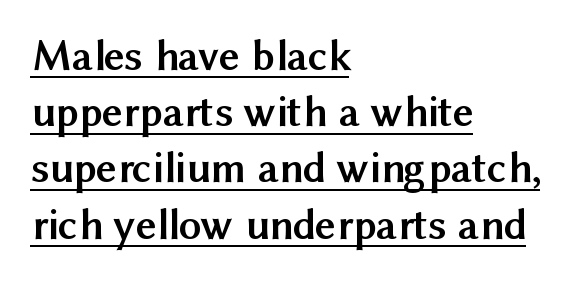
{"serif": "no", "italic": "no", "bold": "yes", "weight": "semibold", "width": "normal", "stroke_contrast": "medium", "x_height": "medium", "monospaced": "no", "underline": "yes", "align": "left", "line_spacing": "normal", "line_spacing_ratio": 1.25, "letter_spacing": "normal", "letter_spacing_em": 0.0, "glyph_px": 45}
